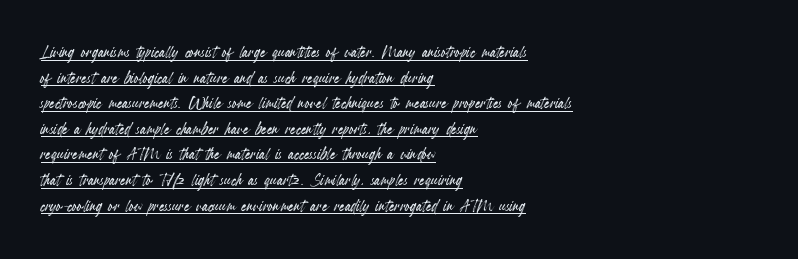
{"underline": "yes", "align": "left", "line_spacing_ratio": 1.22, "letter_spacing": "normal", "letter_spacing_em": 0.0, "glyph_px": 21}
